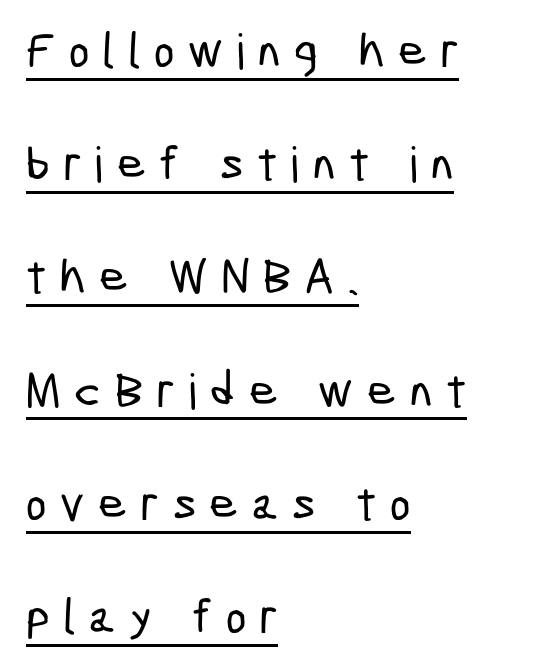
{"serif": "no", "width": "condensed", "stroke_contrast": "low", "x_height": "medium", "monospaced": "no", "underline": "yes", "align": "left", "line_spacing": "loose", "line_spacing_ratio": 2.31, "letter_spacing": "wide", "letter_spacing_em": 0.28, "glyph_px": 49}
